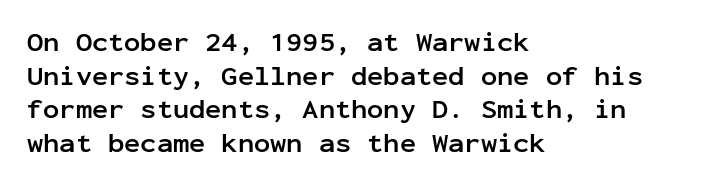
{"italic": "no", "bold": "yes", "underline": "no", "align": "left", "line_spacing": "normal", "line_spacing_ratio": 1.25, "letter_spacing": "normal", "letter_spacing_em": 0.0, "glyph_px": 27}
